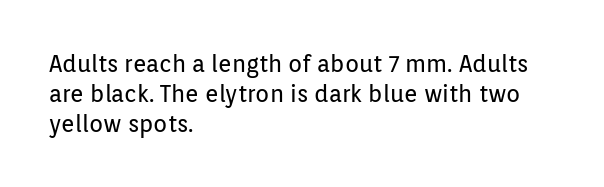
{"italic": "no", "bold": "no", "underline": "no", "align": "left", "line_spacing": "normal", "line_spacing_ratio": 1.3, "letter_spacing": "normal", "letter_spacing_em": 0.0, "glyph_px": 23}
